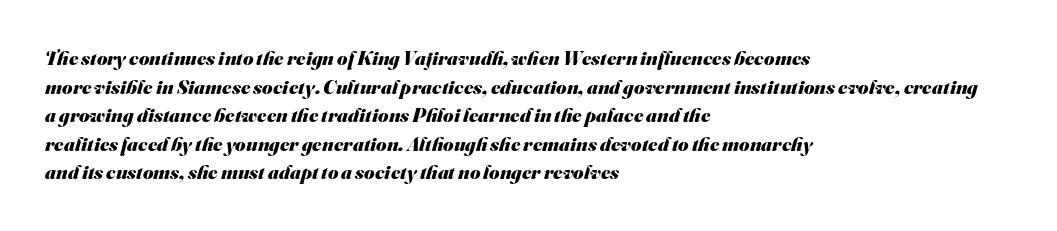
The lines sit at an ordinary, default distance from one another. These lines keep a tight, regular rhythm from letter to letter. How heavy is the stroke? Heavy — this is a bold. Clear beneath every line of the passage. Compared with a centered layout, this one pins lines to the left instead.
